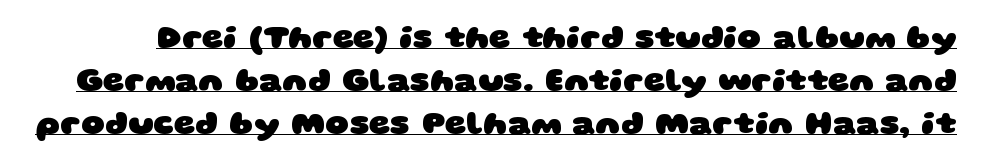
The image shows 33 px heavy, wide sans-serif type; set normal line spacing (1.3x), normal letter spacing, underlined; low stroke contrast and a large x-height.
